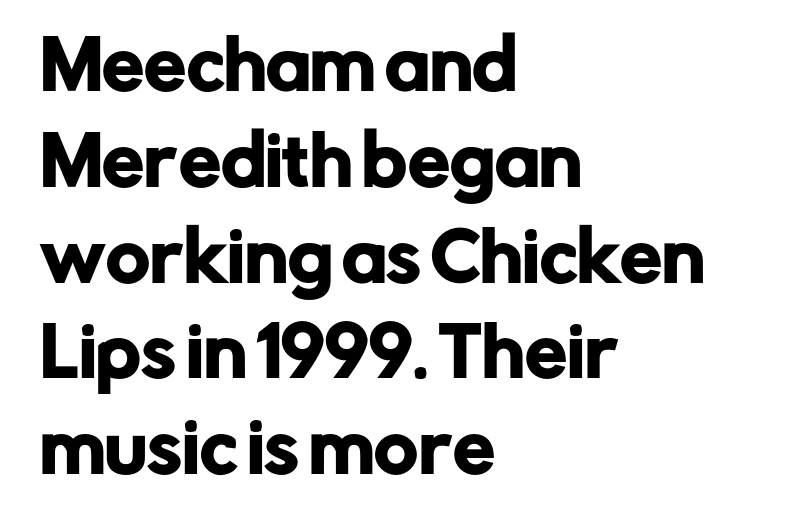
{"serif": "no", "italic": "no", "width": "normal", "stroke_contrast": "low", "x_height": "medium", "monospaced": "no", "underline": "no", "align": "left", "line_spacing": "normal", "line_spacing_ratio": 1.43, "letter_spacing": "normal", "letter_spacing_em": 0.0, "glyph_px": 67}
